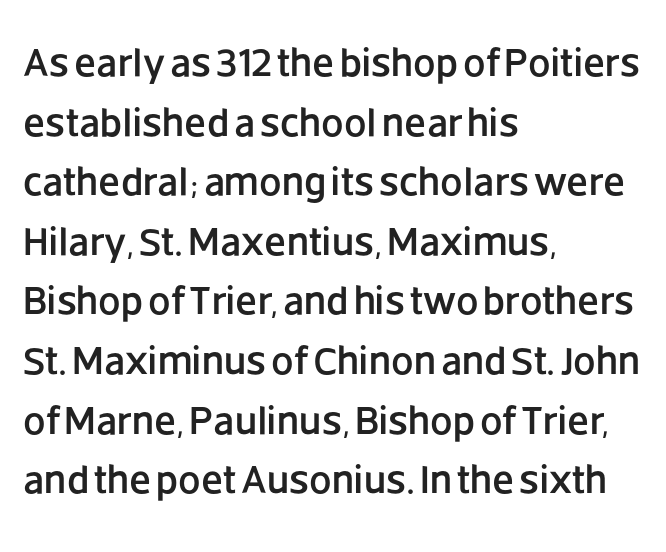
{"serif": "no", "italic": "no", "width": "normal", "stroke_contrast": "low", "x_height": "large", "monospaced": "no", "underline": "no", "align": "left", "line_spacing": "normal", "line_spacing_ratio": 1.49, "letter_spacing": "normal", "letter_spacing_em": 0.0, "glyph_px": 40}
